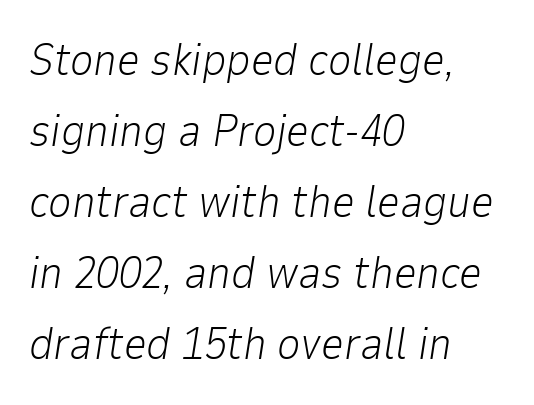
Q: Is the text bold? A: No.
Q: Is the text italic (slanted)? A: Yes, it leans right by about 9 degrees.
Q: Is the text underlined? A: No.
Q: How is the paragraph aligned? A: Left-aligned.
Q: Is the spacing between letters normal or unusually wide? A: Normal.
Q: Is the spacing between lines tight, normal or loose? A: Normal.
Q: Width (condensed, normal, or wide)? A: Normal.
Q: Stroke contrast? A: Low.
Q: x-height? A: Medium.
Q: Monospaced? A: No.
